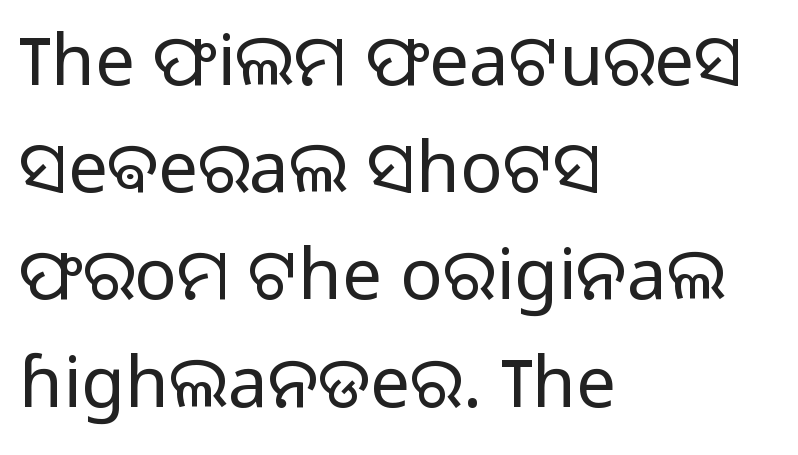
The specimen omits any rule beneath the text block's lines. Nothing unusual about the tracking: characters are spaced as the font intends. Classification — sans serif. Each line starts at the same left margin while the right side varies. On a weight scale, this lands at 450 or below. Ordinary non-slanted type is in use.
